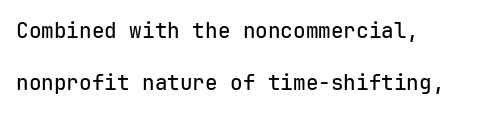
The image shows 21 px text type, upright; set left-aligned, loose line spacing (2.48x), normal letter spacing, not underlined.
